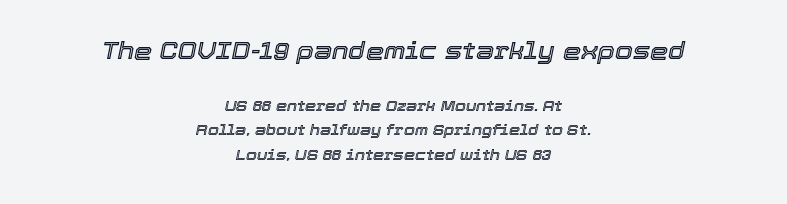
The image shows 23 px text type, italic (leaning right); set centered, line spacing 1.75x, normal letter spacing, not underlined; the first (top) block is 1.64x larger.
